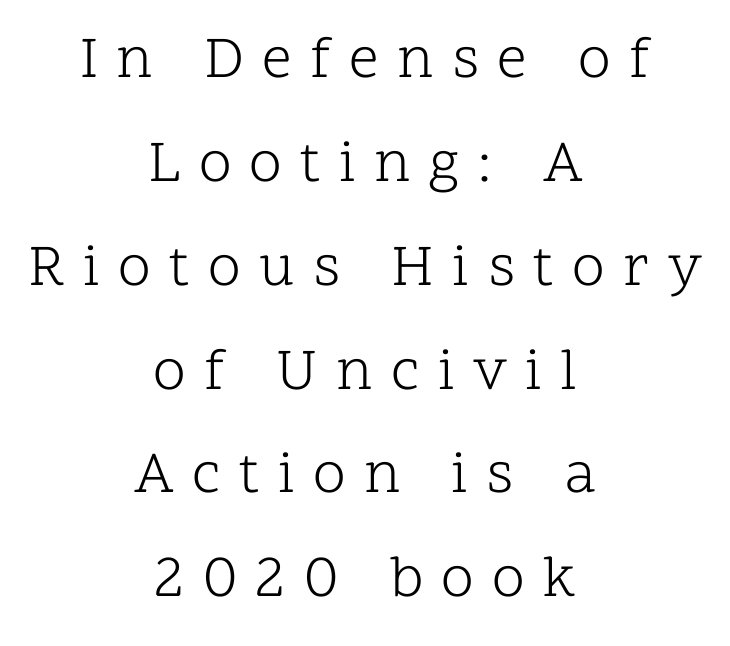
The image shows 59 px light serif type, upright; set centered, line spacing 1.76x, unusually wide letter spacing (+0.31 em), not underlined; low stroke contrast and a medium x-height.
